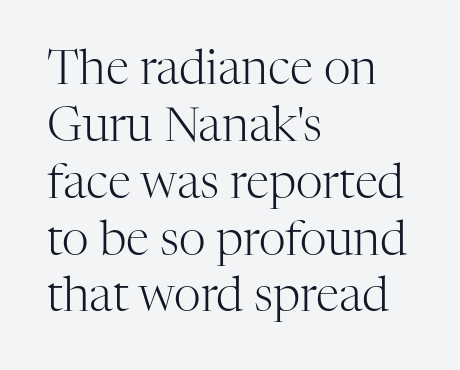
The image shows 47 px light serif type, upright; set left-aligned, line spacing 1.21x, normal letter spacing, not underlined; high stroke contrast and a medium x-height.
